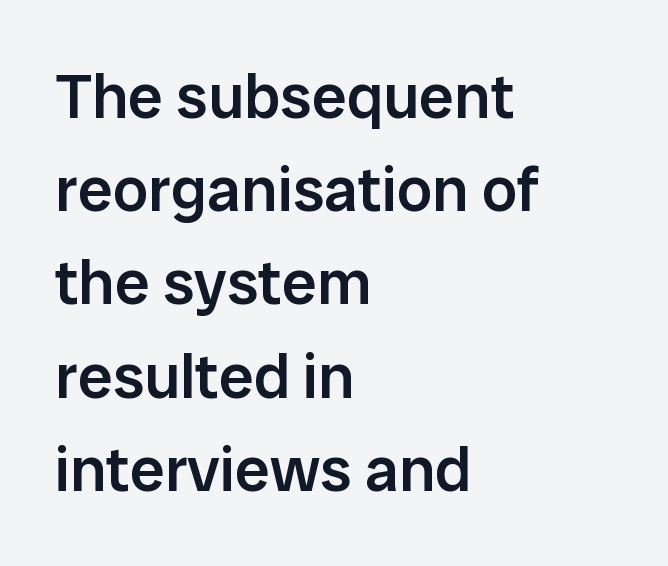
The image shows 63 px semibold sans-serif type, upright; set left-aligned, normal line spacing (1.48x), normal letter spacing, not underlined; low stroke contrast and a medium x-height.
